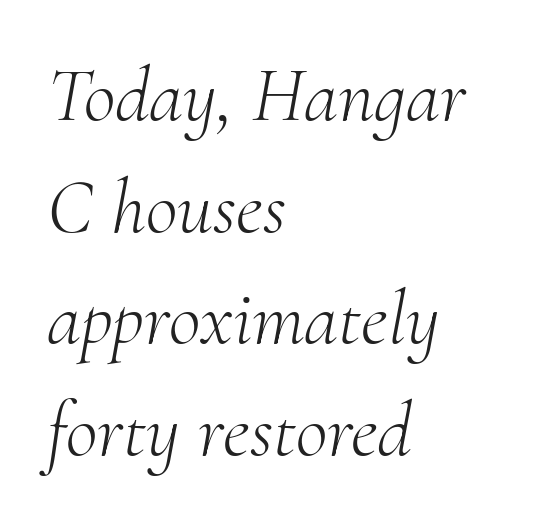
{"serif": "yes", "italic": "yes", "lean": "right", "slant_degrees": 10, "bold": "no", "weight": "light", "width": "normal", "stroke_contrast": "medium", "x_height": "small", "monospaced": "no", "underline": "no", "align": "left", "line_spacing": "normal", "line_spacing_ratio": 1.43, "letter_spacing": "normal", "letter_spacing_em": 0.0, "glyph_px": 78}
